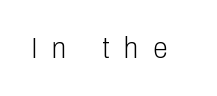
Glance below the letters and you will spot only blank space. Style check: upright. No letter is thick-stroked: the sample isn't bold. Display-style spreading of the glyphs; the letterfit is very open. The passage shown is typed in a proportional face where columns would drift.
